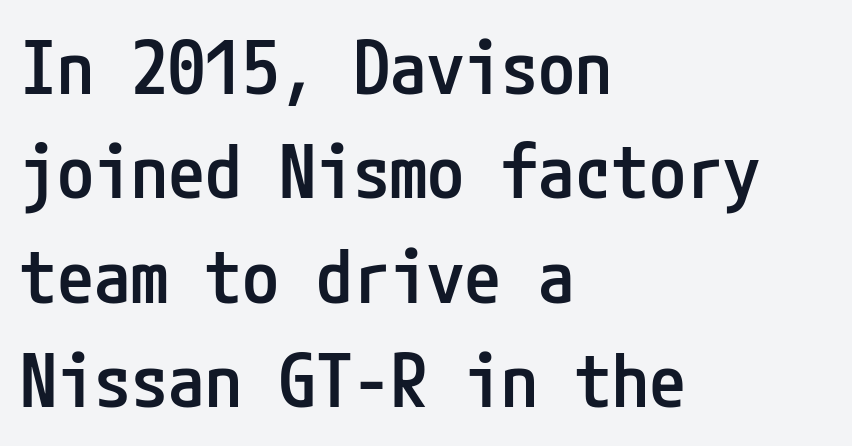
The rendering uses a moderate line-height, typical for paragraphs. Does extra space separate the letters? No, they use regular spacing. Type style note: lacks serifs. Does the weight exceed regular? Yes, but only to semibold. Nope, not italic — everything's standing straight. This rendering uses left alignment, leaving the right contour irregular.
